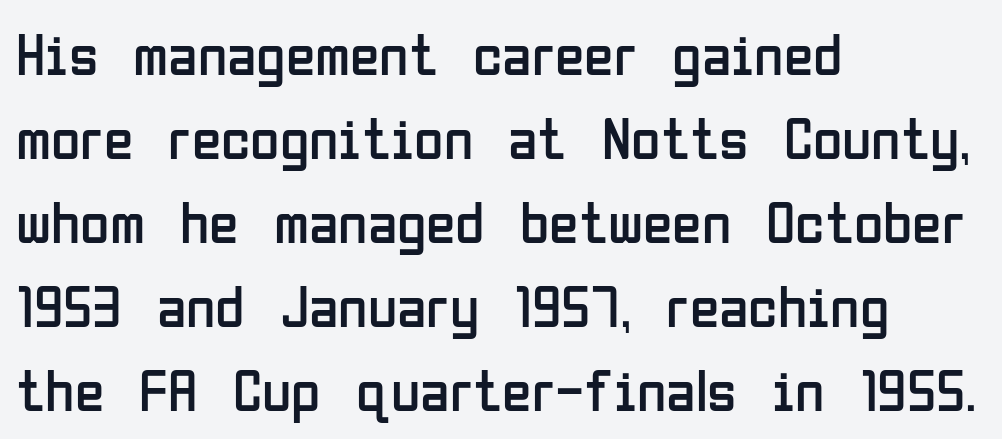
Casual observation: everything's shoved over to the left. Ordinary non-slanted type is in use. These lines are composed in type without serifs. This rendering leaves character spacing at its baseline value.
